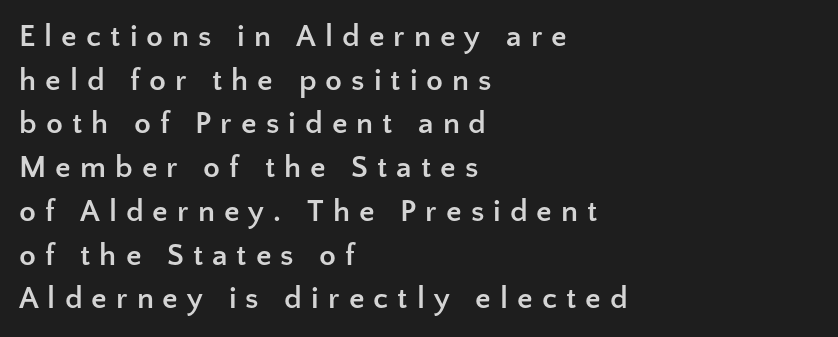
Unlike italic type, these characters show no tilt at all. Line spacing here is normal. No feet cap the strokes, marking this as sans-serif type. The passage is arranged the way most books set body copy — flush left. Lines of text with bare space underneath.
